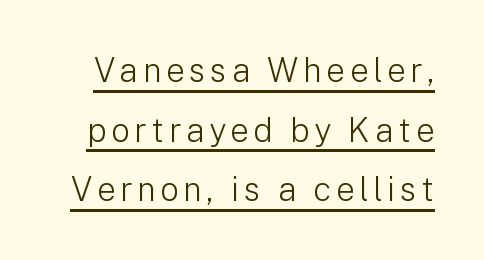
The image shows 33 px light sans-serif type, upright; set line spacing 1.81x, underlined; low stroke contrast and a medium x-height.
